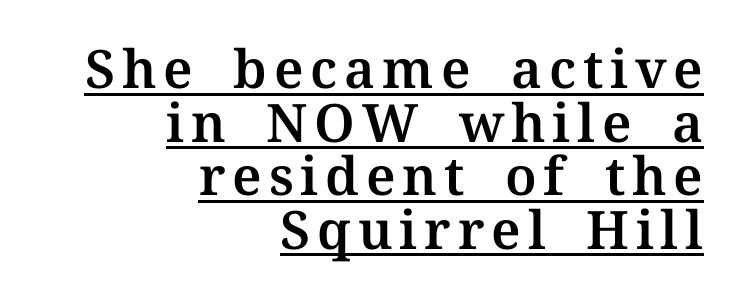
The image shows 53 px serif type, upright; set right-aligned, tight line spacing (1.01x), underlined; medium stroke contrast and a medium x-height.
